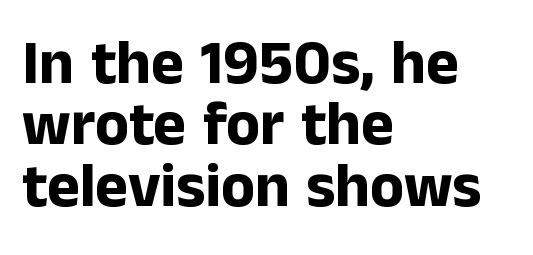
The image shows 62 px bold sans-serif type, upright; set left-aligned, tight line spacing (0.99x), normal letter spacing, not underlined; low stroke contrast and a medium x-height.
